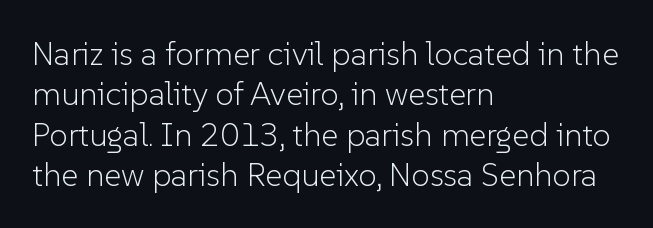
Which margin do the lines hug? The left one — the right edge is uneven. Rendered with straight, roman letterforms. The letters advance in unequal steps, a hallmark of proportional type. The type is set solid horizontally, with unmodified tracking.
